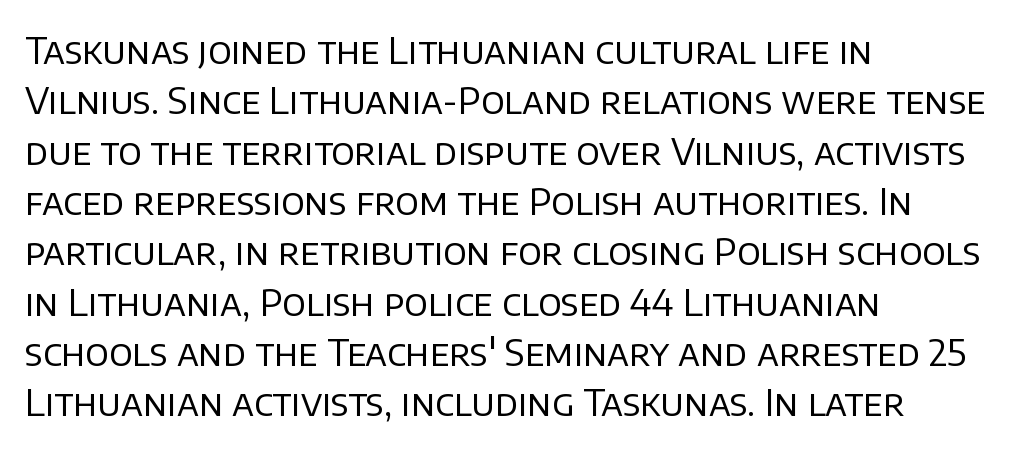
The image shows 37 px regular-weight sans-serif type, upright; set left-aligned, normal line spacing (1.36x), normal letter spacing, not underlined; low stroke contrast and a large x-height.
